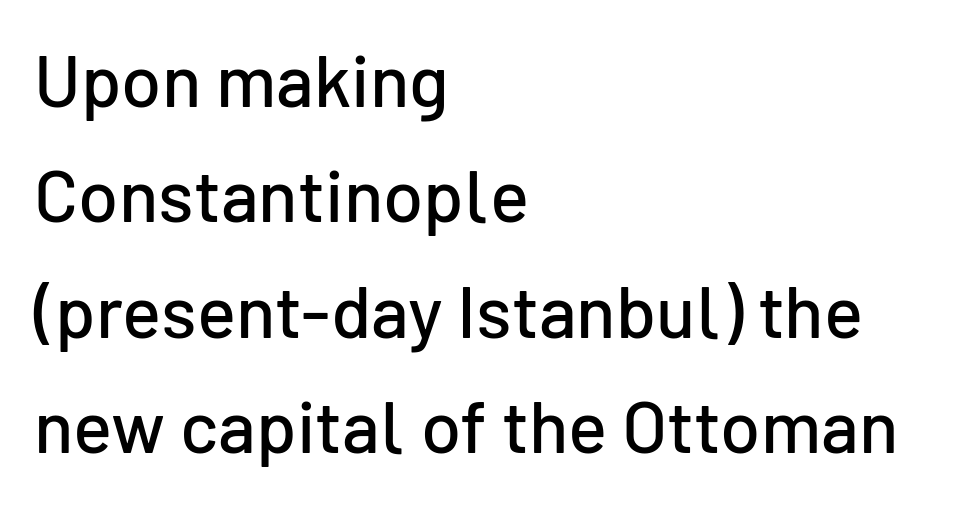
{"serif": "no", "italic": "no", "width": "normal", "stroke_contrast": "low", "x_height": "medium", "monospaced": "no", "underline": "no", "align": "left", "line_spacing": "normal", "line_spacing_ratio": 1.58, "letter_spacing": "normal", "letter_spacing_em": 0.0, "glyph_px": 73}
